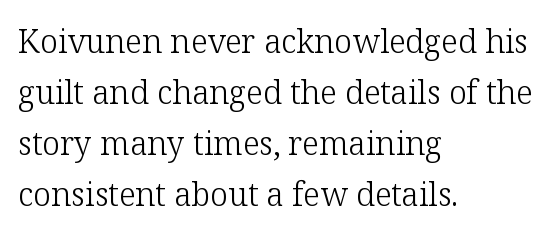
{"serif": "yes", "italic": "no", "bold": "no", "weight": "light", "width": "normal", "stroke_contrast": "low", "x_height": "medium", "monospaced": "no", "underline": "no", "align": "left", "line_spacing": "normal", "line_spacing_ratio": 1.59, "letter_spacing": "normal", "letter_spacing_em": 0.0, "glyph_px": 32}
